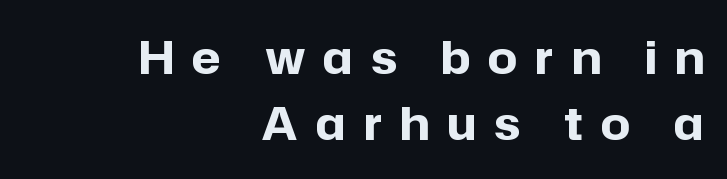
Q: Is the text bold? A: Yes.
Q: Is the text italic (slanted)? A: No, it is upright.
Q: Is the typeface a serif or a sans-serif typeface? A: Sans-serif.
Q: Is the text underlined? A: No.
Q: How is the paragraph aligned? A: Right-aligned.
Q: Is the spacing between letters normal or unusually wide? A: Unusually wide.
Q: Is the spacing between lines tight, normal or loose? A: Normal.
Q: Width (condensed, normal, or wide)? A: Normal.
Q: Stroke contrast? A: Low.
Q: x-height? A: Medium.
Q: Monospaced? A: No.
